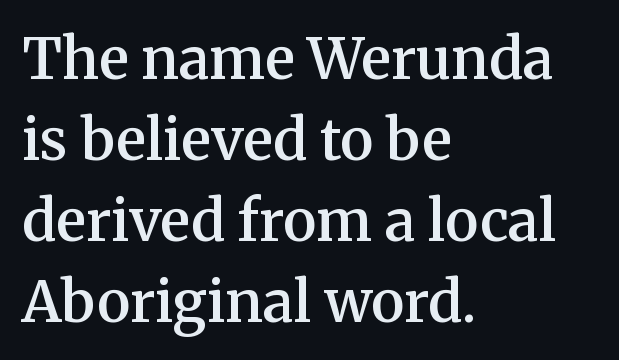
Are there feet on the stems? There are — it's a serif. Strokes here are thickened, but only to semibold level. This sample is left-justified, so line endings fall wherever the words run out. The face used here is proportionally spaced, like ordinary book or web type. This sample uses plain, unmodified letter spacing. Vertically, the passage feels balanced, rows spaced as you'd expect.
